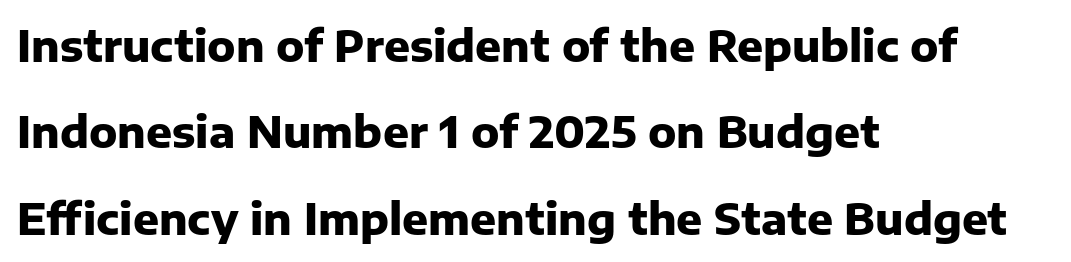
{"serif": "no", "italic": "no", "bold": "yes", "weight": "heavy", "width": "normal", "stroke_contrast": "low", "x_height": "medium", "monospaced": "no", "underline": "no", "align": "left", "line_spacing": "loose", "line_spacing_ratio": 2.01, "letter_spacing": "normal", "letter_spacing_em": 0.0, "glyph_px": 43}
